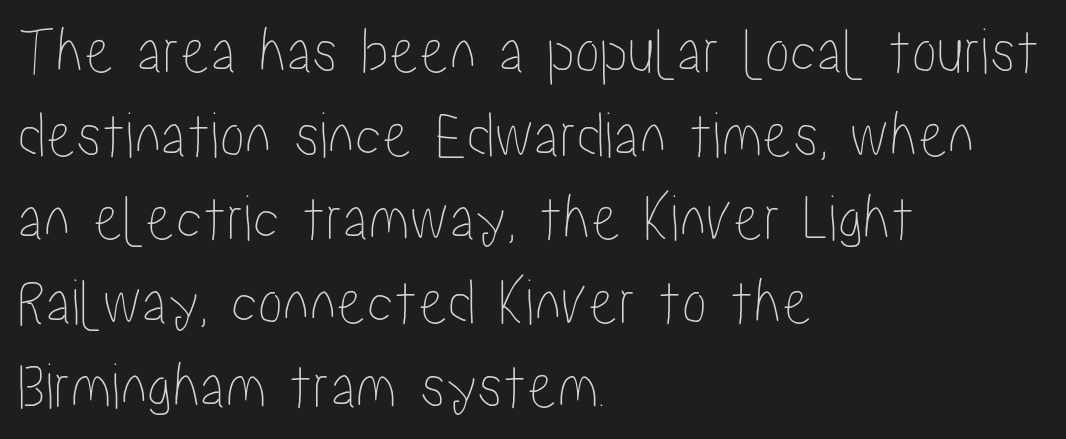
The image shows 67 px condensed type, upright; set left-aligned, normal line spacing (1.25x), normal letter spacing, not underlined; low stroke contrast and a medium x-height.
